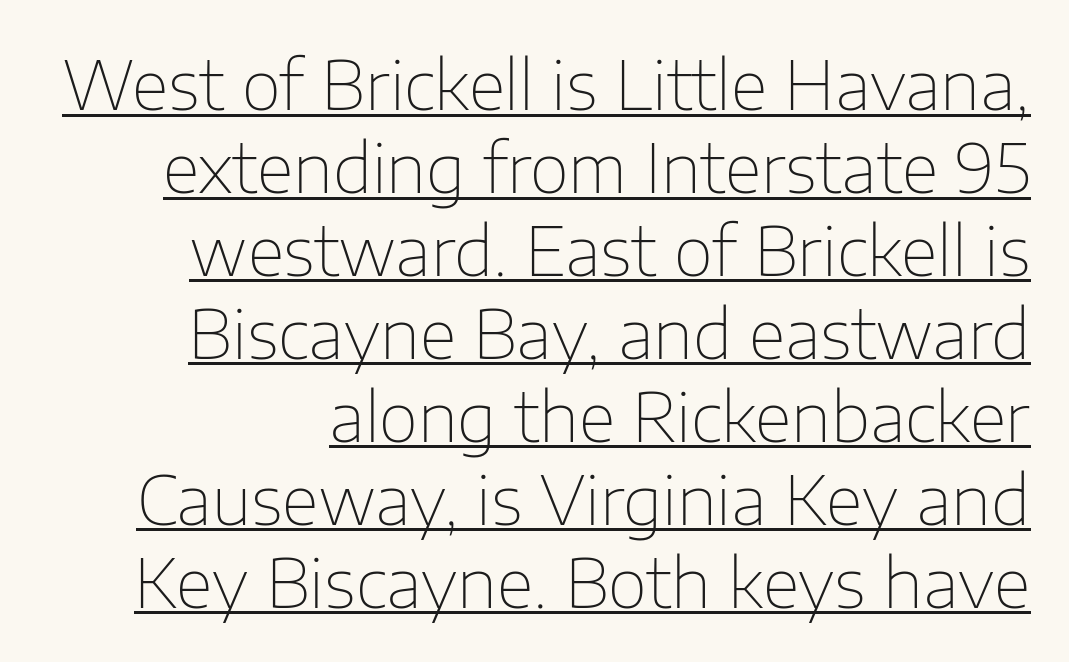
{"serif": "no", "italic": "no", "bold": "no", "weight": "thin", "width": "normal", "stroke_contrast": "low", "x_height": "medium", "monospaced": "no", "underline": "yes", "align": "right", "line_spacing_ratio": 1.22, "letter_spacing": "normal", "letter_spacing_em": 0.0, "glyph_px": 68}
